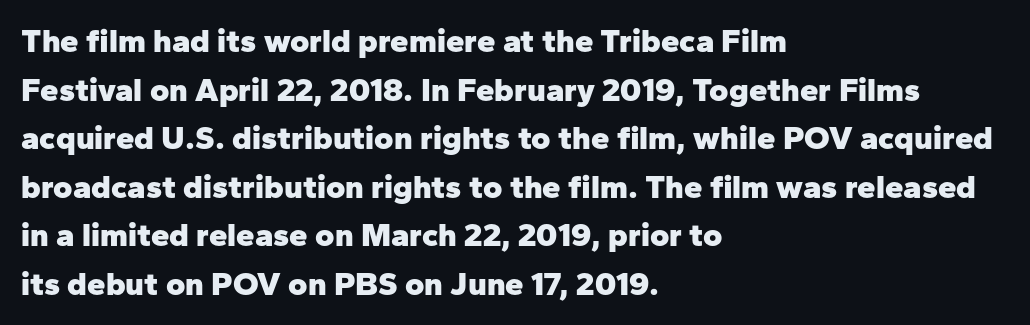
{"serif": "no", "italic": "no", "bold": "yes", "weight": "heavy", "width": "normal", "stroke_contrast": "low", "x_height": "medium", "monospaced": "no", "underline": "no", "align": "left", "line_spacing": "normal", "line_spacing_ratio": 1.47, "letter_spacing": "normal", "letter_spacing_em": 0.0, "glyph_px": 33}
